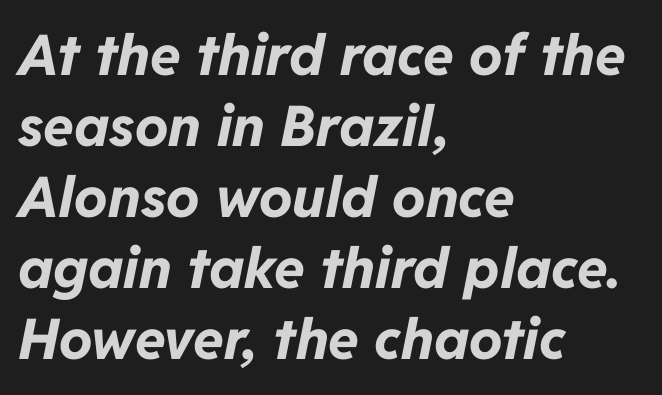
Q: Is the text bold? A: Yes.
Q: Is the text italic (slanted)? A: Yes, it leans right by about 11 degrees.
Q: Is the text underlined? A: No.
Q: How is the paragraph aligned? A: Left-aligned.
Q: Is the spacing between letters normal or unusually wide? A: Normal.
Q: Is the spacing between lines tight, normal or loose? A: Normal.
Q: Width (condensed, normal, or wide)? A: Normal.
Q: Stroke contrast? A: Low.
Q: x-height? A: Medium.
Q: Monospaced? A: No.
